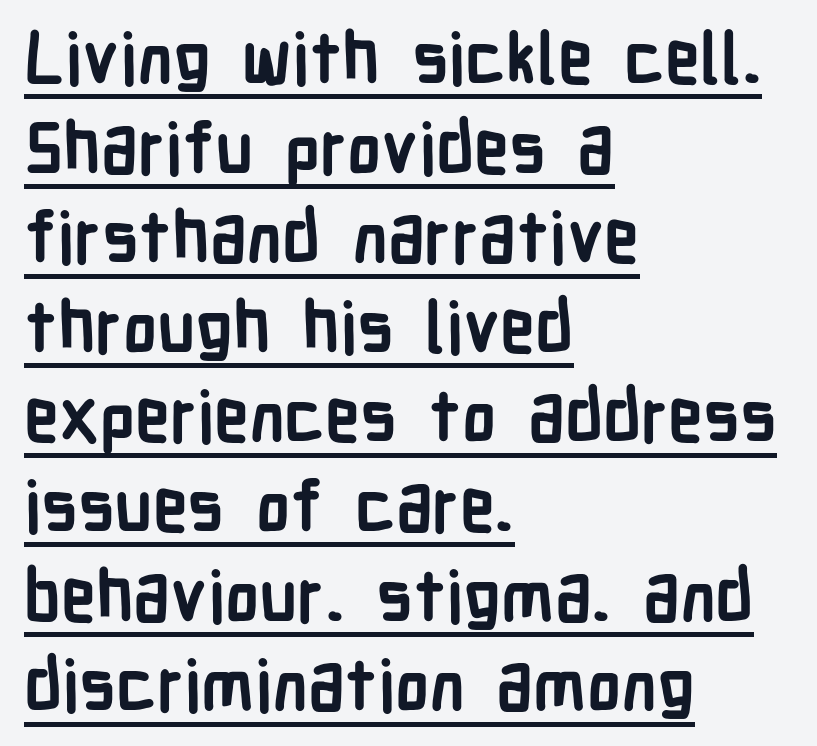
Q: Is the text bold? A: Yes.
Q: Is the text italic (slanted)? A: No, it is upright.
Q: Is the typeface a serif or a sans-serif typeface? A: Sans-serif.
Q: Is the text underlined? A: Yes.
Q: How is the paragraph aligned? A: Left-aligned.
Q: Is the spacing between letters normal or unusually wide? A: Normal.
Q: Is the spacing between lines tight, normal or loose? A: Normal.
Q: Width (condensed, normal, or wide)? A: Condensed.
Q: Stroke contrast? A: Low.
Q: x-height? A: Medium.
Q: Monospaced? A: No.
